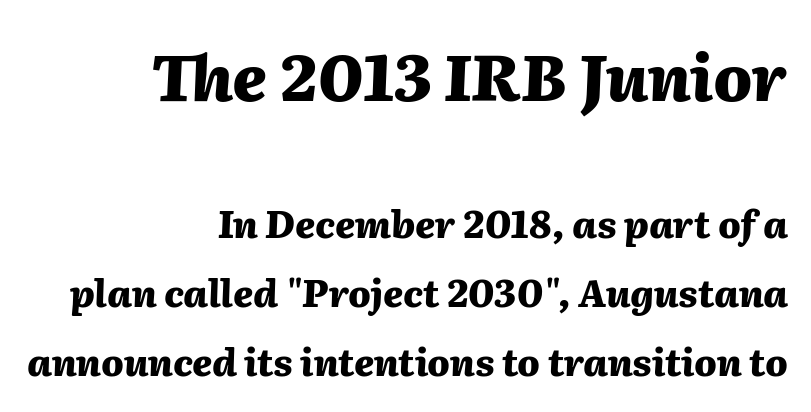
The passage shown has conventional tracking throughout. Do the characters align in a grid? No, the font is proportional. The letters in the upper block stand taller than those in the block below. These lines carry a lot of weight — the face is fully bold.
